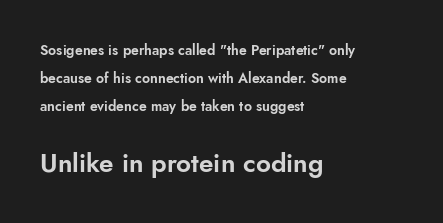
{"italic": "no", "underline": "no", "align": "left", "line_spacing": "loose", "line_spacing_ratio": 1.99, "letter_spacing": "normal", "letter_spacing_em": 0.0, "larger_block": "second", "size_ratio": 1.86, "glyph_px": 26}
